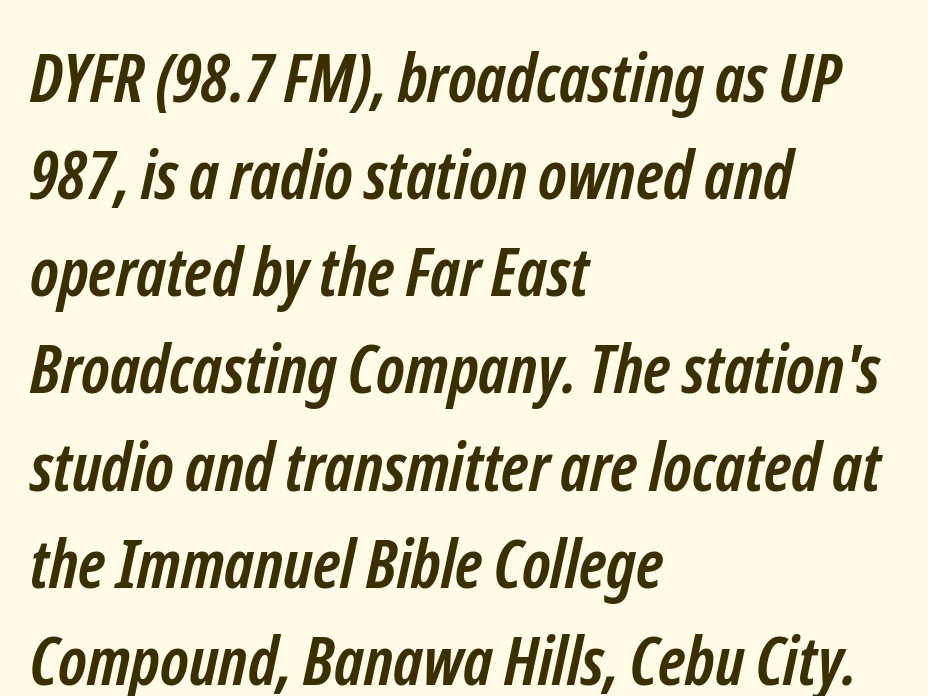
Q: Is the text bold? A: Yes.
Q: Is the typeface a serif or a sans-serif typeface? A: Sans-serif.
Q: Is the text underlined? A: No.
Q: How is the paragraph aligned? A: Left-aligned.
Q: Is the spacing between letters normal or unusually wide? A: Normal.
Q: Is the spacing between lines tight, normal or loose? A: Normal.
Q: Width (condensed, normal, or wide)? A: Condensed.
Q: Stroke contrast? A: Low.
Q: x-height? A: Medium.
Q: Monospaced? A: No.
